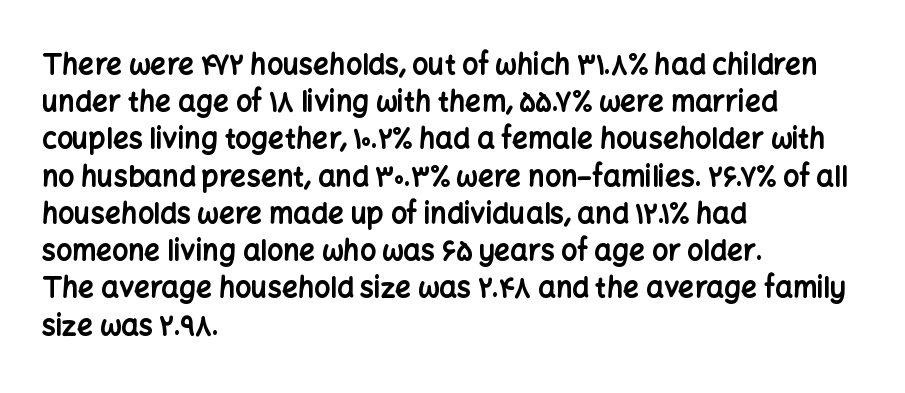
The image shows 28 px bold sans-serif type, upright; set left-aligned, normal line spacing (1.33x), normal letter spacing, not underlined; low stroke contrast and a medium x-height.
